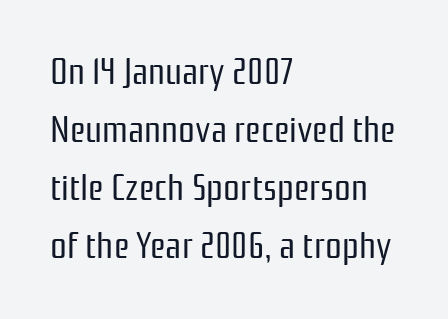
Q: Is the text bold? A: No.
Q: Is the text italic (slanted)? A: No, it is upright.
Q: Is the typeface a serif or a sans-serif typeface? A: Sans-serif.
Q: Is the text underlined? A: No.
Q: How is the paragraph aligned? A: Left-aligned.
Q: Is the spacing between letters normal or unusually wide? A: Normal.
Q: Is the spacing between lines tight, normal or loose? A: Normal.
Q: Width (condensed, normal, or wide)? A: Condensed.
Q: Stroke contrast? A: Low.
Q: x-height? A: Medium.
Q: Monospaced? A: No.
